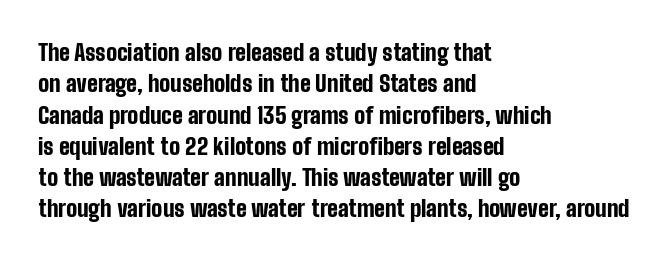
Q: Is the text bold? A: Yes.
Q: Is the text italic (slanted)? A: No, it is upright.
Q: Is the text underlined? A: No.
Q: How is the paragraph aligned? A: Left-aligned.
Q: Is the spacing between letters normal or unusually wide? A: Normal.
Q: Is the spacing between lines tight, normal or loose? A: Normal.
